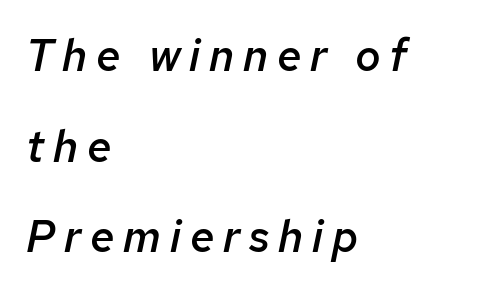
{"italic": "yes", "lean": "right", "slant_degrees": 12, "bold": "semi", "weight": "semibold", "width": "normal", "stroke_contrast": "low", "x_height": "medium", "monospaced": "no", "underline": "no", "align": "left", "line_spacing": "loose", "line_spacing_ratio": 2.06, "letter_spacing": "wide", "letter_spacing_em": 0.2, "glyph_px": 44}
